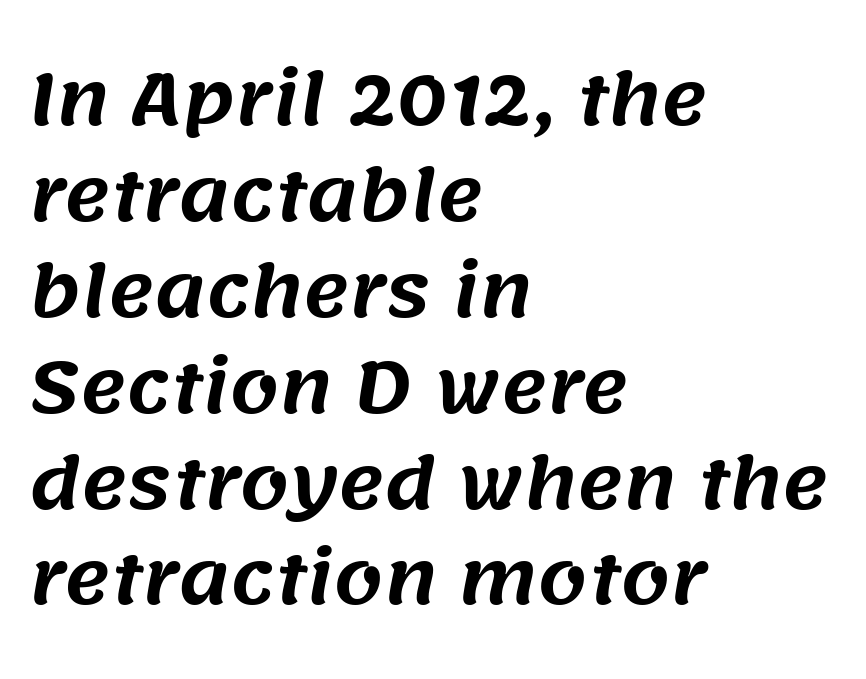
{"serif": "no", "width": "normal", "stroke_contrast": "medium", "x_height": "large", "monospaced": "no", "underline": "no", "align": "left", "line_spacing": "normal", "line_spacing_ratio": 1.37, "letter_spacing": "normal", "letter_spacing_em": 0.0, "glyph_px": 70}
